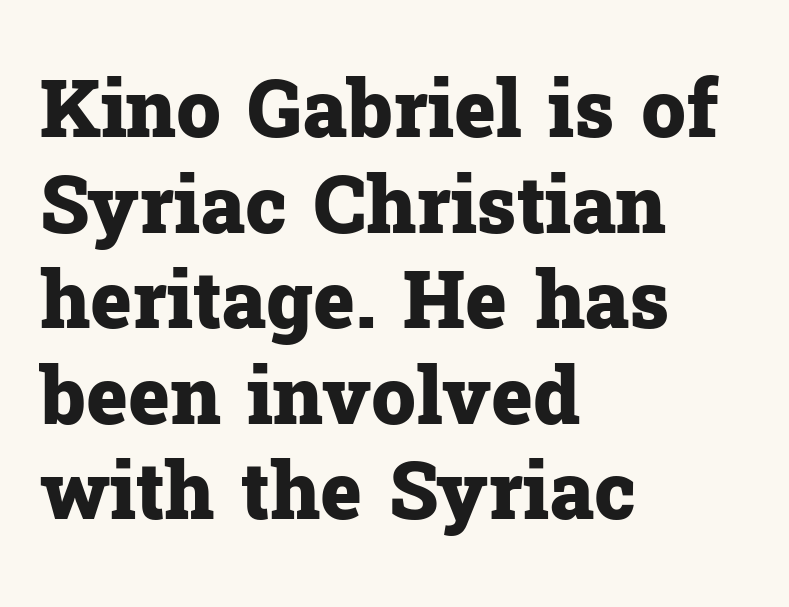
{"serif": "yes", "italic": "no", "bold": "yes", "weight": "heavy", "width": "normal", "stroke_contrast": "low", "x_height": "medium", "monospaced": "no", "underline": "no", "align": "left", "line_spacing_ratio": 1.21, "letter_spacing": "normal", "letter_spacing_em": 0.0, "glyph_px": 79}
